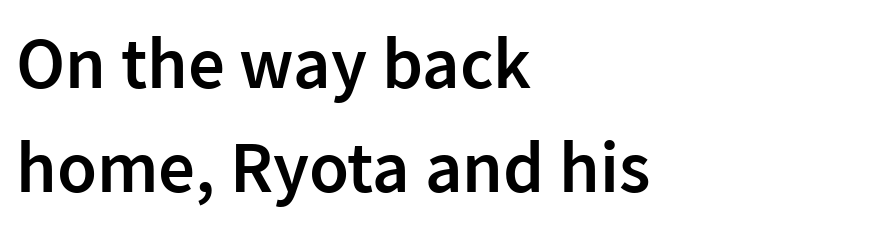
{"serif": "no", "italic": "no", "bold": "semi", "weight": "semibold", "width": "normal", "stroke_contrast": "low", "x_height": "medium", "monospaced": "no", "underline": "no", "align": "left", "line_spacing": "normal", "line_spacing_ratio": 1.42, "letter_spacing": "normal", "letter_spacing_em": 0.0, "glyph_px": 73}
